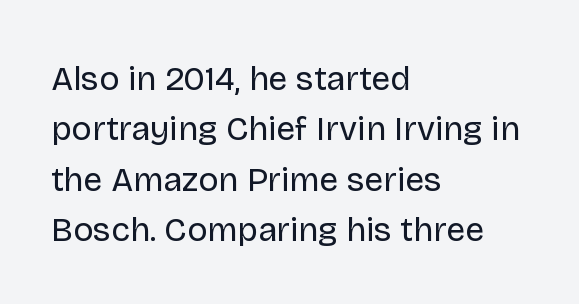
The image shows 34 px regular-weight sans-serif type, upright; set left-aligned, normal line spacing (1.48x), normal letter spacing, not underlined; low stroke contrast and a large x-height.
